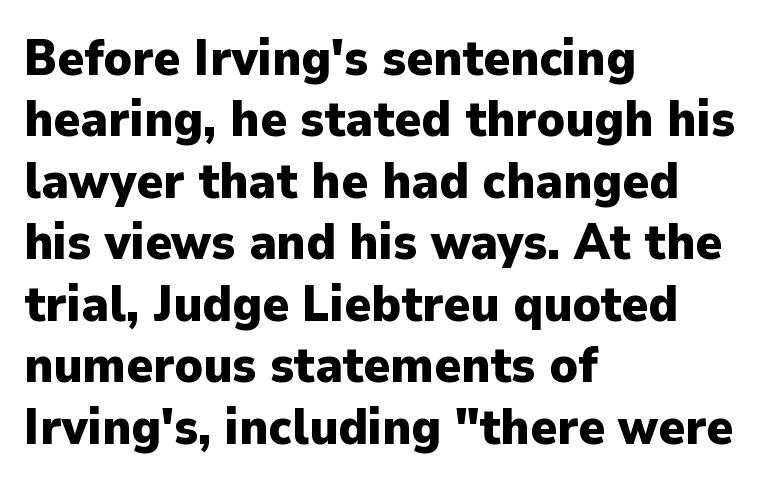
You can tell from the bare stems that sans-serif type was used. The passage is arranged the way most books set body copy — flush left. Proportional: the letters do not fall into vertical columns. A typesetter would mark this as roman, not italic. Here the glyphs are tracked normally, forming tight word shapes. This rendering features lettering with no underline.
